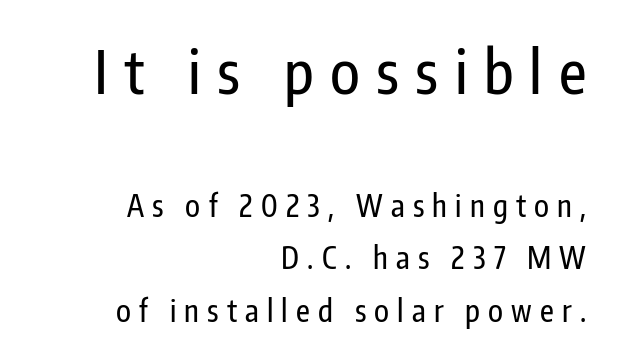
The image shows 60 px condensed sans-serif type, upright; set right-aligned, line spacing 1.76x, unusually wide letter spacing (+0.27 em), not underlined; the first (top) block is 2.0x larger; low stroke contrast and a medium x-height.
